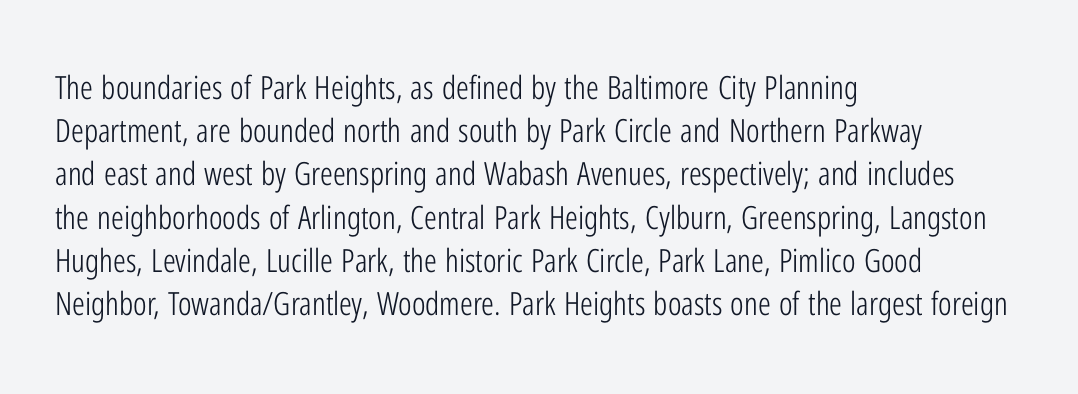
Q: Is the text bold? A: No.
Q: Is the text italic (slanted)? A: No, it is upright.
Q: Is the typeface a serif or a sans-serif typeface? A: Sans-serif.
Q: Is the text underlined? A: No.
Q: How is the paragraph aligned? A: Left-aligned.
Q: Is the spacing between letters normal or unusually wide? A: Normal.
Q: Is the spacing between lines tight, normal or loose? A: Normal.
Q: Width (condensed, normal, or wide)? A: Condensed.
Q: Stroke contrast? A: Low.
Q: x-height? A: Medium.
Q: Monospaced? A: No.
